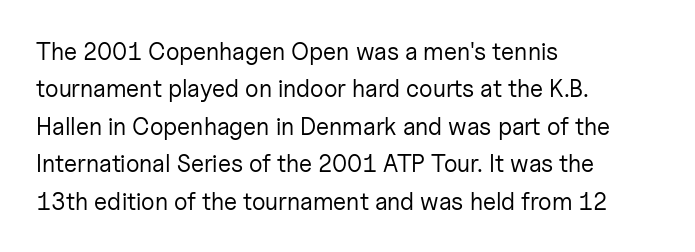
Q: Is the text bold? A: No.
Q: Is the text italic (slanted)? A: No, it is upright.
Q: Is the text underlined? A: No.
Q: How is the paragraph aligned? A: Left-aligned.
Q: Is the spacing between letters normal or unusually wide? A: Normal.
Q: Is the spacing between lines tight, normal or loose? A: Normal.
